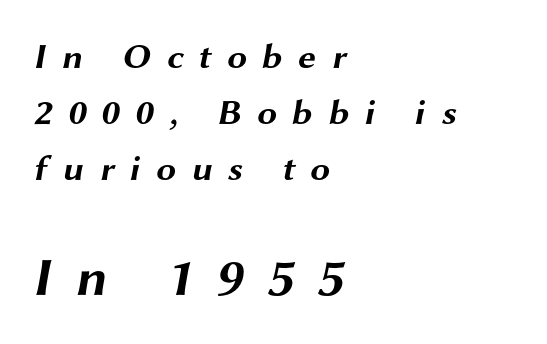
Q: Is the text bold? A: Yes.
Q: Is the typeface a serif or a sans-serif typeface? A: Sans-serif.
Q: Is the text underlined? A: No.
Q: How is the paragraph aligned? A: Left-aligned.
Q: Is the spacing between letters normal or unusually wide? A: Unusually wide.
Q: Is the spacing between lines tight, normal or loose? A: Normal.
Q: Which block of text is set in a larger size, the first (top) or the second (bottom)? A: The second (bottom) one.
Q: Width (condensed, normal, or wide)? A: Wide.
Q: Stroke contrast? A: Medium.
Q: x-height? A: Medium.
Q: Monospaced? A: No.
